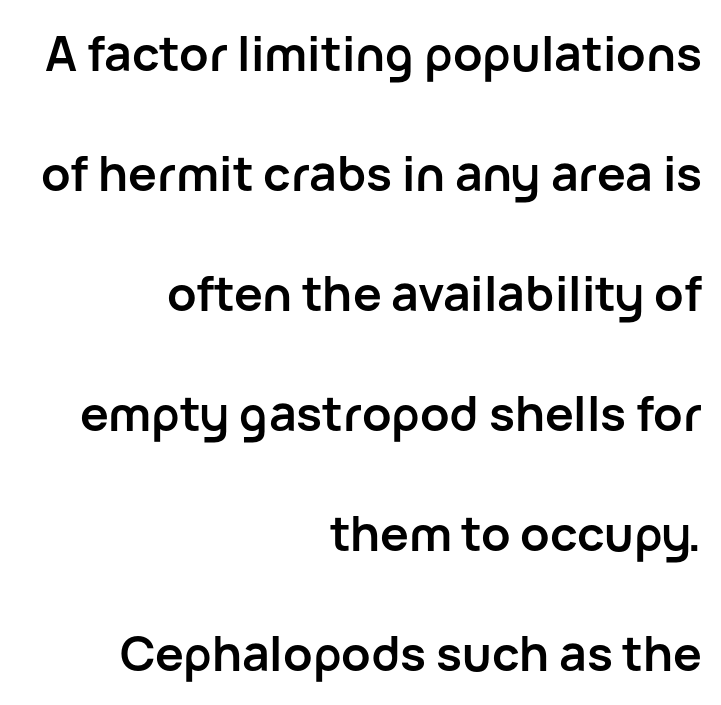
Q: Is the text bold? A: Yes.
Q: Is the text italic (slanted)? A: No, it is upright.
Q: Is the typeface a serif or a sans-serif typeface? A: Sans-serif.
Q: Is the text underlined? A: No.
Q: How is the paragraph aligned? A: Right-aligned.
Q: Is the spacing between letters normal or unusually wide? A: Normal.
Q: Is the spacing between lines tight, normal or loose? A: Loose.
Q: Width (condensed, normal, or wide)? A: Normal.
Q: Stroke contrast? A: Low.
Q: x-height? A: Medium.
Q: Monospaced? A: No.
